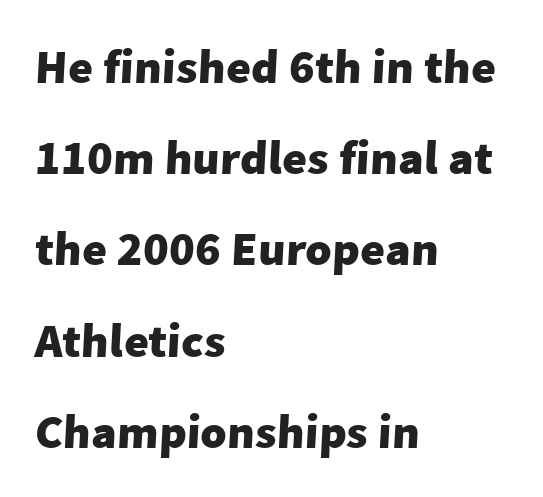
{"serif": "no", "bold": "yes", "weight": "heavy", "width": "normal", "stroke_contrast": "low", "x_height": "medium", "monospaced": "no", "underline": "no", "align": "left", "line_spacing": "loose", "line_spacing_ratio": 1.9, "letter_spacing": "normal", "letter_spacing_em": 0.0, "glyph_px": 48}
